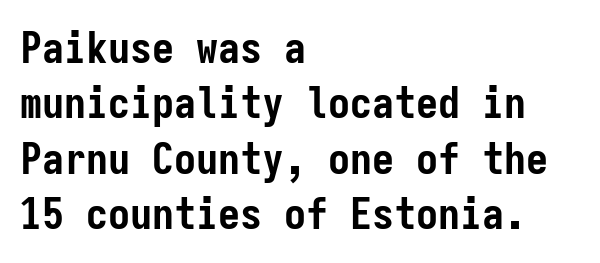
Q: Is the text bold? A: Yes.
Q: Is the text italic (slanted)? A: No, it is upright.
Q: Is the typeface a serif or a sans-serif typeface? A: Sans-serif.
Q: Is the text underlined? A: No.
Q: How is the paragraph aligned? A: Left-aligned.
Q: Is the spacing between letters normal or unusually wide? A: Normal.
Q: Is the spacing between lines tight, normal or loose? A: Normal.
Q: Width (condensed, normal, or wide)? A: Condensed.
Q: Stroke contrast? A: Low.
Q: x-height? A: Medium.
Q: Monospaced? A: Yes.
